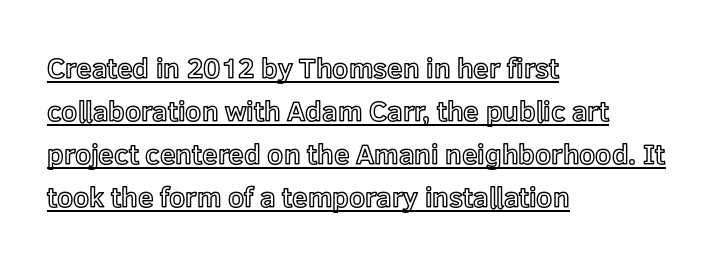
Q: Is the text italic (slanted)? A: No, it is upright.
Q: Is the text underlined? A: Yes.
Q: How is the paragraph aligned? A: Left-aligned.
Q: Is the spacing between letters normal or unusually wide? A: Normal.
Q: Is the spacing between lines tight, normal or loose? A: Normal.
Q: Width (condensed, normal, or wide)? A: Normal.
Q: x-height? A: Medium.
Q: Monospaced? A: No.
